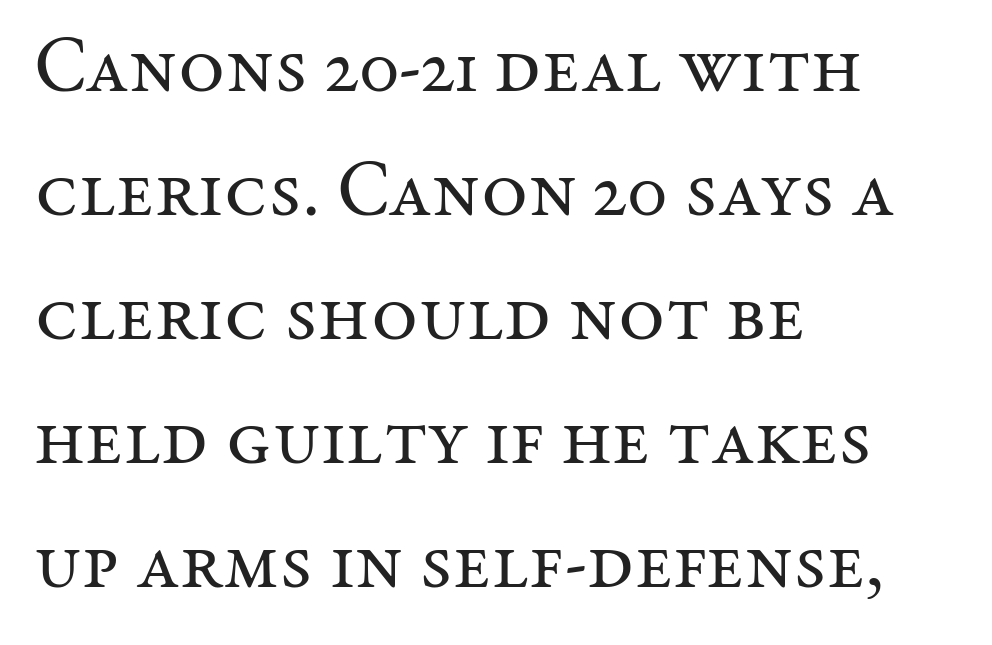
Check the space under the baseline: it is left empty. Nothing unusual about the tracking: characters are spaced as the font intends. One glance says typical: line gaps are just what's usual. The passage shown is typed in a proportional face where columns would drift. Do the letters lean? They stand straight. Weight class: somewhere from thin through regular.
